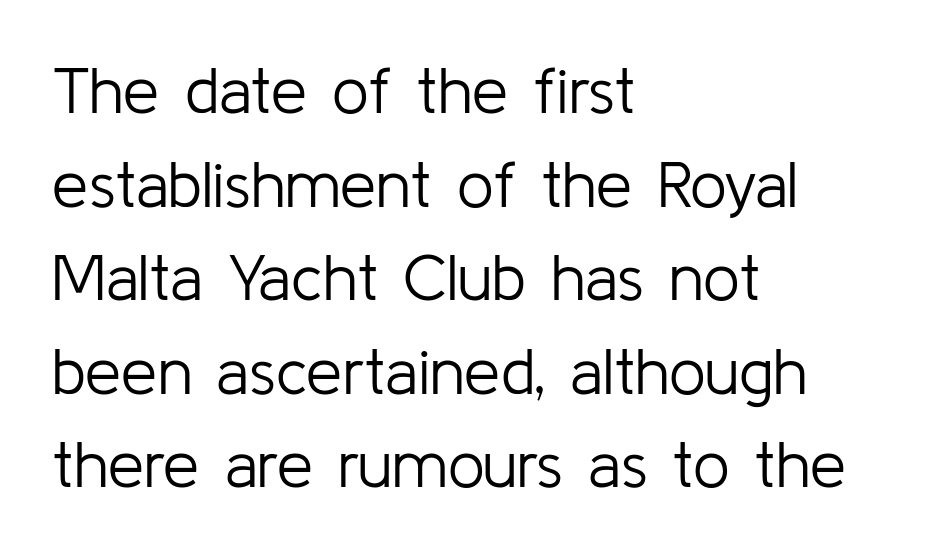
Weight: regular or lighter. The block of text has a typical density, with ordinary space between rows. Nobody touched the tracking dial on this one. A classic flush-left, rag-right setting is used for this passage. The passage shown is typed in a proportional face where columns would drift.
